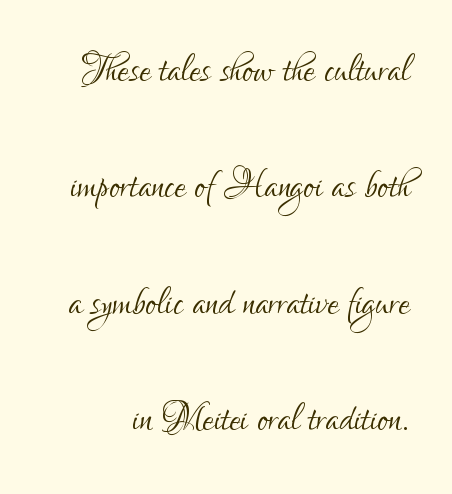
{"serif": "no", "bold": "no", "weight": "light", "width": "condensed", "stroke_contrast": "low", "x_height": "small", "monospaced": "no", "underline": "no", "line_spacing": "loose", "line_spacing_ratio": 2.33, "letter_spacing": "normal", "letter_spacing_em": 0.0, "glyph_px": 50}
